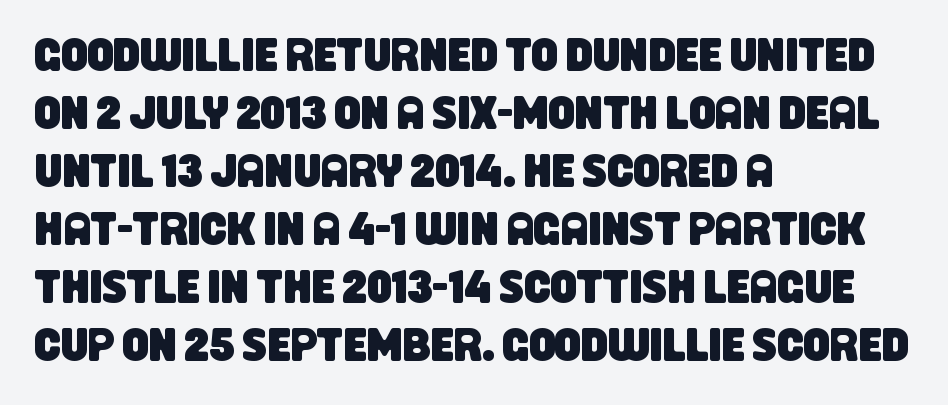
The image shows 46 px condensed sans-serif type; set left-aligned, normal line spacing (1.26x), normal letter spacing, not underlined; low stroke contrast and a large x-height.
